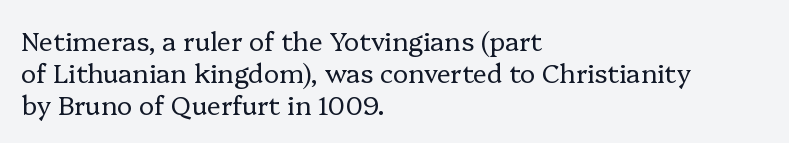
Q: Is the text bold? A: No.
Q: Is the text italic (slanted)? A: No, it is upright.
Q: Is the text underlined? A: No.
Q: How is the paragraph aligned? A: Left-aligned.
Q: Is the spacing between letters normal or unusually wide? A: Normal.
